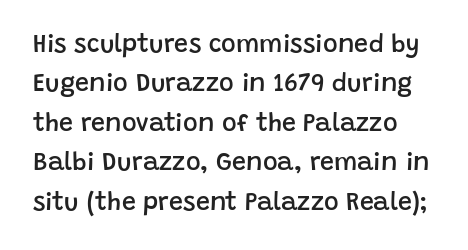
Lines of text with bare space underneath. These lines were composed using upright roman letters. Nobody touched the tracking dial on this one. Evenly set lines give the paragraph a standard silhouette. A fair bit of extra ink — the face is semibold, not bold.
